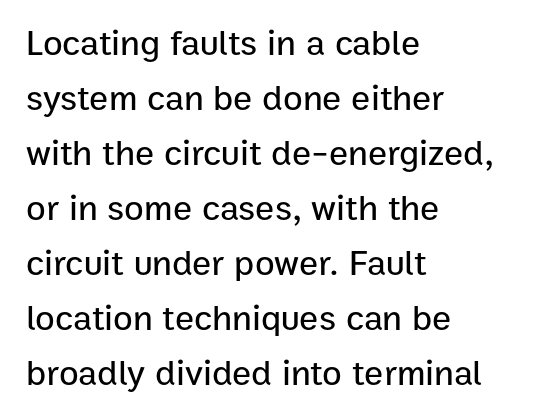
Q: Is the text italic (slanted)? A: No, it is upright.
Q: Is the typeface a serif or a sans-serif typeface? A: Sans-serif.
Q: Is the text underlined? A: No.
Q: How is the paragraph aligned? A: Left-aligned.
Q: Is the spacing between letters normal or unusually wide? A: Normal.
Q: Is the spacing between lines tight, normal or loose? A: Normal.
Q: Width (condensed, normal, or wide)? A: Normal.
Q: Stroke contrast? A: Low.
Q: x-height? A: Medium.
Q: Monospaced? A: No.
